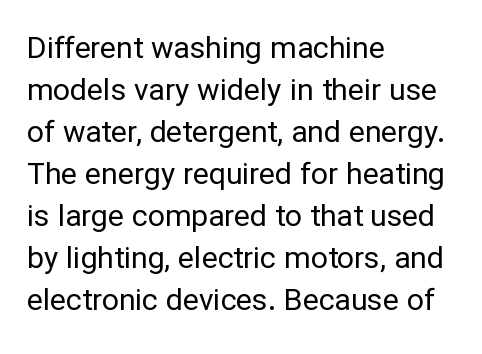
Q: Is the text bold? A: No.
Q: Is the text italic (slanted)? A: No, it is upright.
Q: Is the typeface a serif or a sans-serif typeface? A: Sans-serif.
Q: Is the text underlined? A: No.
Q: How is the paragraph aligned? A: Left-aligned.
Q: Is the spacing between letters normal or unusually wide? A: Normal.
Q: Is the spacing between lines tight, normal or loose? A: Normal.
Q: Width (condensed, normal, or wide)? A: Normal.
Q: Stroke contrast? A: Low.
Q: x-height? A: Medium.
Q: Monospaced? A: No.
